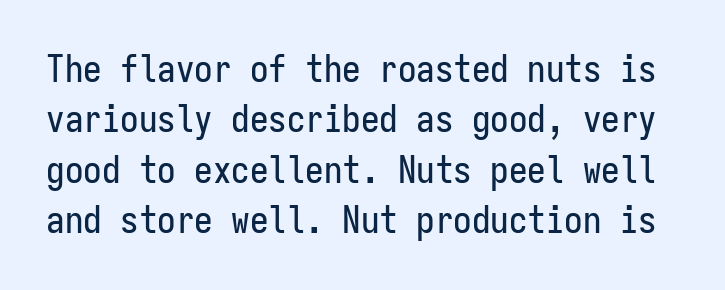
The image shows 37 px condensed sans-serif type, upright, monospaced; set normal line spacing (1.36x), normal letter spacing, not underlined; low stroke contrast and a medium x-height.
